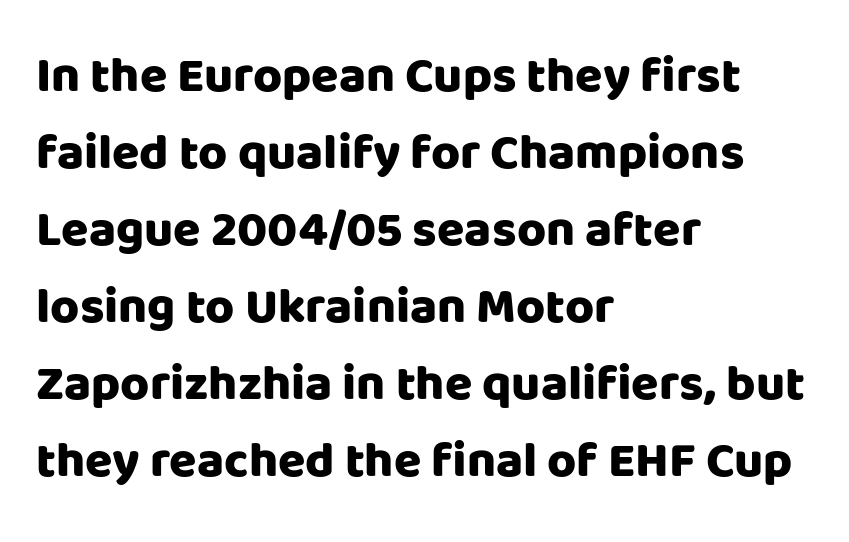
The area under the type is left untouched. Bold? Absolutely — the strokes are thick and heavy. Quick note: not italic, upright. The vertical gap from one line to the next is medium.
